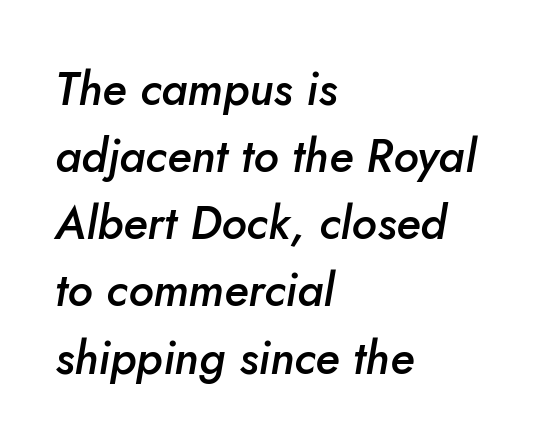
The image shows 46 px semibold type, italic (leaning right); set left-aligned, normal line spacing (1.46x), normal letter spacing, not underlined; low stroke contrast and a small x-height.
